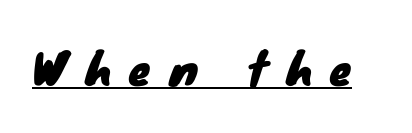
{"serif": "no", "width": "normal", "stroke_contrast": "low", "x_height": "small", "monospaced": "no", "underline": "yes", "letter_spacing": "wide", "letter_spacing_em": 0.42, "glyph_px": 44}
